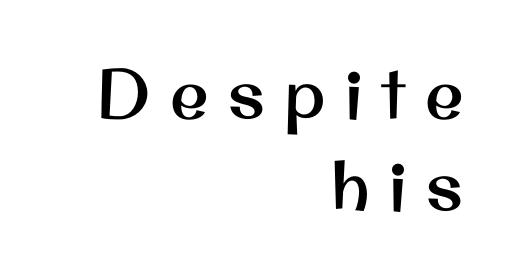
{"serif": "no", "italic": "no", "width": "normal", "stroke_contrast": "medium", "x_height": "small", "monospaced": "no", "underline": "no", "align": "right", "line_spacing": "normal", "line_spacing_ratio": 1.32, "letter_spacing": "wide", "letter_spacing_em": 0.28, "glyph_px": 70}
